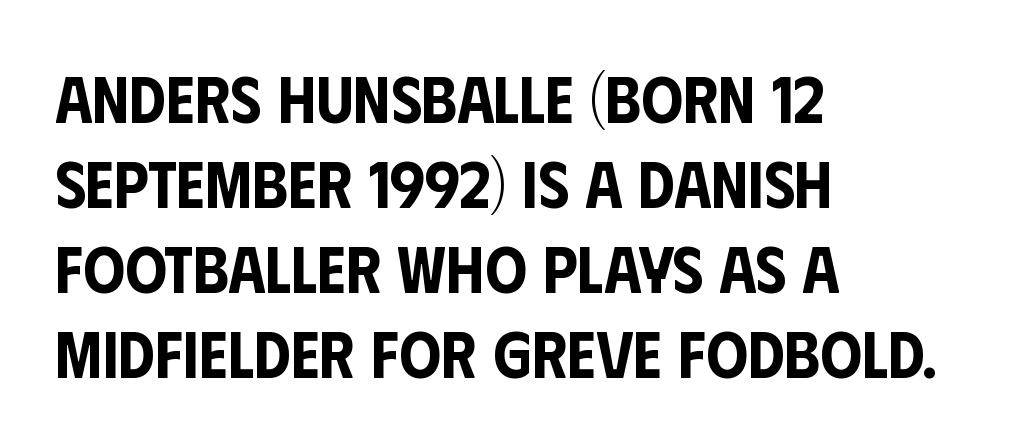
Q: Is the text italic (slanted)? A: No, it is upright.
Q: Is the typeface a serif or a sans-serif typeface? A: Sans-serif.
Q: Is the text underlined? A: No.
Q: How is the paragraph aligned? A: Left-aligned.
Q: Is the spacing between letters normal or unusually wide? A: Normal.
Q: Is the spacing between lines tight, normal or loose? A: Normal.
Q: Width (condensed, normal, or wide)? A: Condensed.
Q: Stroke contrast? A: Low.
Q: x-height? A: Large.
Q: Monospaced? A: No.
